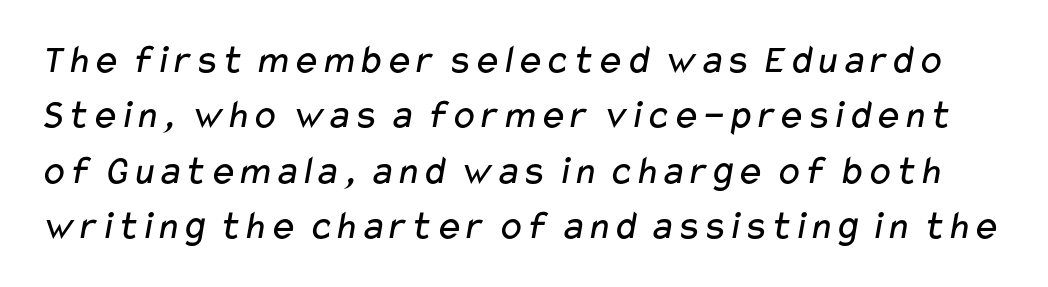
The image shows 41 px regular-weight, wide sans-serif type; set normal line spacing (1.35x), normal letter spacing, not underlined; low stroke contrast and a medium x-height.
